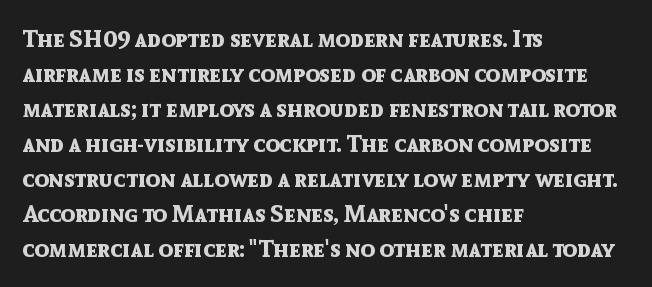
Q: Is the text bold? A: Yes.
Q: Is the text italic (slanted)? A: No, it is upright.
Q: Is the text underlined? A: No.
Q: How is the paragraph aligned? A: Left-aligned.
Q: Is the spacing between letters normal or unusually wide? A: Normal.
Q: Is the spacing between lines tight, normal or loose? A: Normal.
